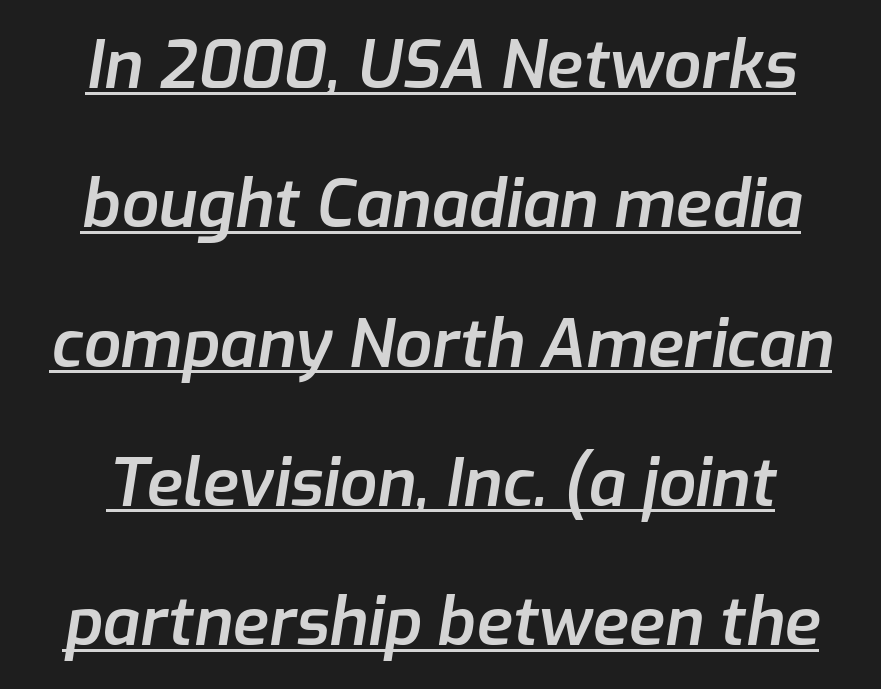
The typesetter chose a symmetrical, centered arrangement here. Honestly, the letter spacing is just normal — you wouldn't notice it. The face used here is proportionally spaced, like ordinary book or web type. A typesetter would call this leading open, well beyond the default.
